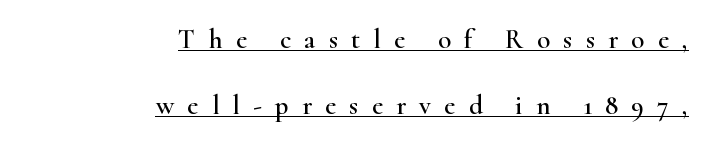
Summary of vertical rhythm: relaxed, with wide interline spacing. The compositor pushed each line to the right boundary. Characters remain perfectly vertical along every line. How are the letters spaced? Widely, with obvious added tracking. Does a line run under the words? Yes, clearly.
